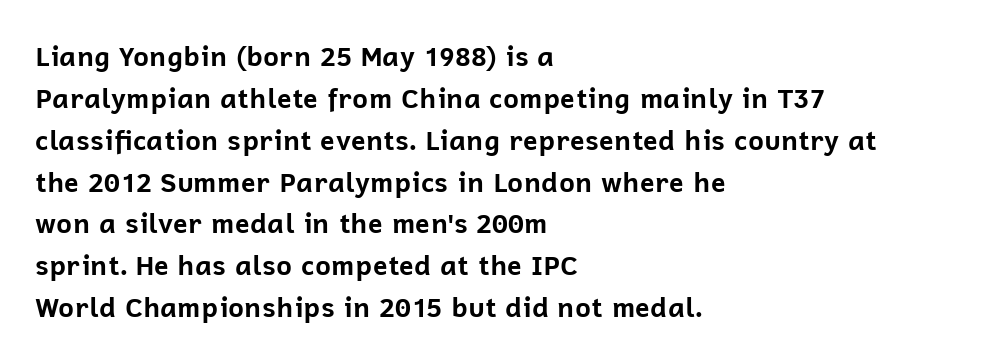
The face used here has the dense, thick strokes of a bold. Students, observe: this is what conventionally led text looks like. Notice how the stems are strictly vertical — no italics here. The setting favours the left margin, as ordinary paragraphs usually do.
